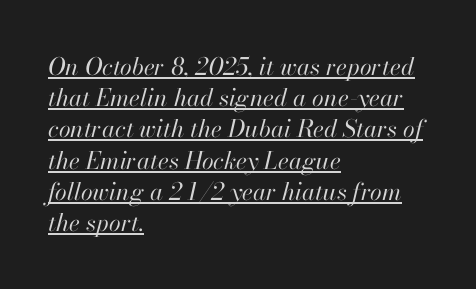
The ragged edge is on the right, which tells us the setting is flush left. Notice how descenders clear the ascenders below comfortably — that's standard leading. The typesetter has applied underlining to the passage shown. The typesetting does not lean heavy: it is not bold. These lines were composed using italics.
